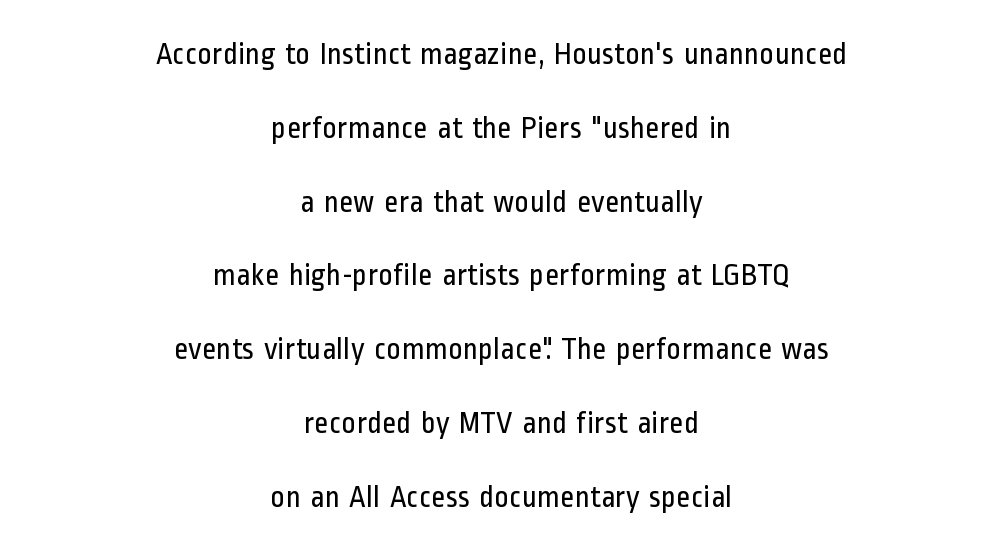
The image shows 31 px regular-weight, condensed sans-serif type, upright; set centered, loose line spacing (2.38x), normal letter spacing, not underlined; low stroke contrast and a medium x-height.
